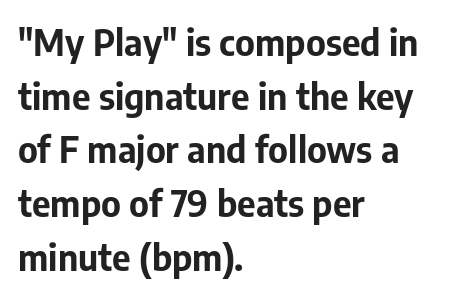
Compared with typical paragraphs, the rows here are spaced about the same. It's the straight-up-and-down kind of type. Each letter's strokes conclude bluntly, with no projecting serifs. Inter-character spacing is left at the font's built-in metrics.
